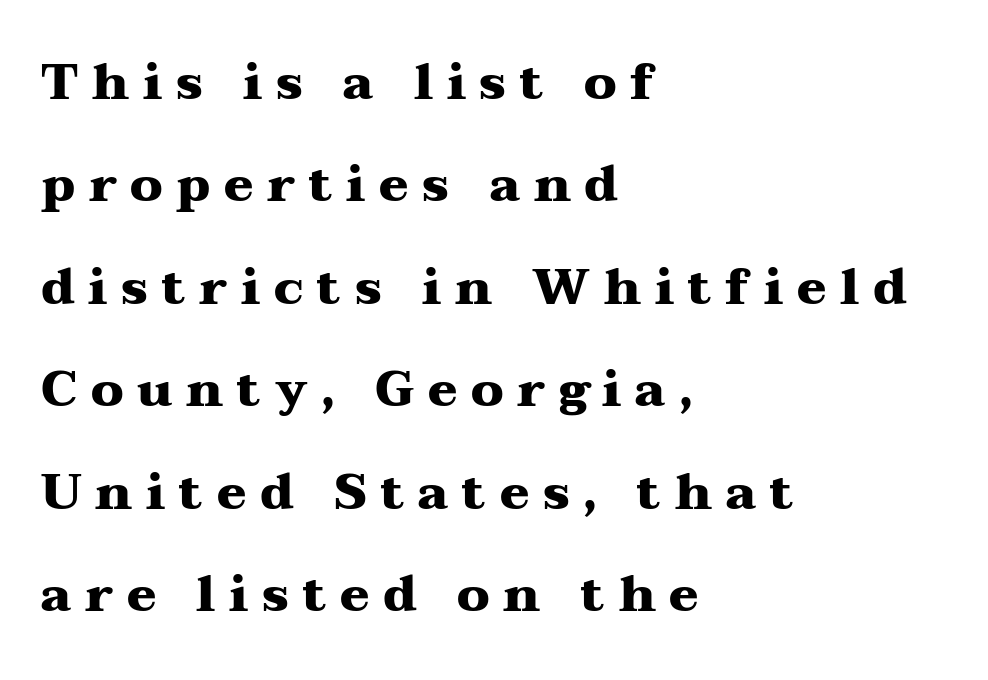
This sample trades compactness for vertical openness between lines. Are there feet on the stems? There are — it's a serif. Honestly, there is no underline to notice here at all. Here the designer chose a conventional face with non-uniform glyph widths.
